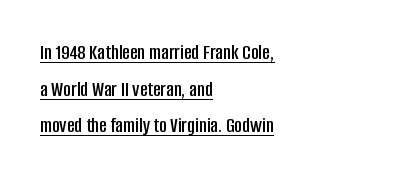
Q: Is the text italic (slanted)? A: No, it is upright.
Q: Is the text underlined? A: Yes.
Q: How is the paragraph aligned? A: Left-aligned.
Q: Is the spacing between letters normal or unusually wide? A: Normal.
